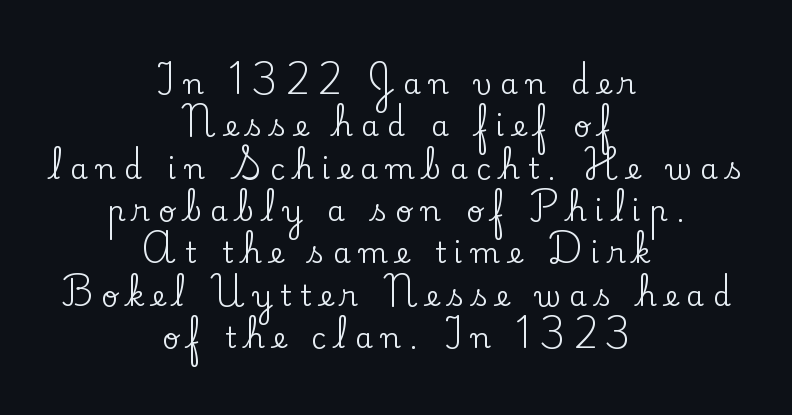
{"serif": "yes", "italic": "no", "width": "normal", "stroke_contrast": "low", "x_height": "small", "monospaced": "no", "underline": "no", "align": "center", "line_spacing": "normal", "line_spacing_ratio": 1.46, "letter_spacing": "wide", "letter_spacing_em": 0.29, "glyph_px": 29}
